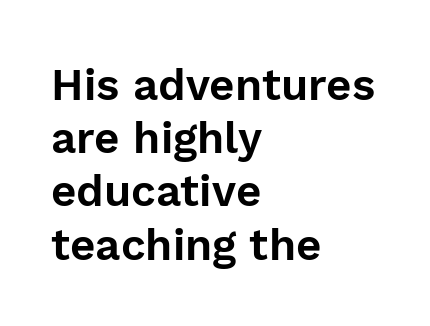
{"serif": "no", "italic": "no", "width": "normal", "stroke_contrast": "low", "x_height": "medium", "monospaced": "no", "underline": "no", "align": "left", "line_spacing_ratio": 1.21, "letter_spacing": "normal", "letter_spacing_em": 0.0, "glyph_px": 44}
